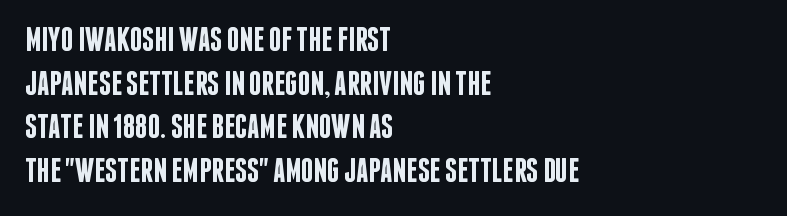
{"serif": "no", "italic": "no", "bold": "semi", "weight": "semibold", "width": "condensed", "stroke_contrast": "low", "x_height": "large", "monospaced": "no", "underline": "no", "align": "left", "line_spacing": "normal", "line_spacing_ratio": 1.28, "letter_spacing": "normal", "letter_spacing_em": 0.0, "glyph_px": 34}
